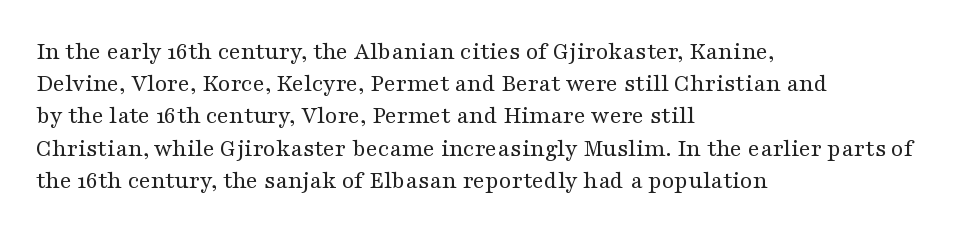
The image shows 25 px text type, upright; set left-aligned, normal line spacing (1.29x), normal letter spacing, not underlined.
